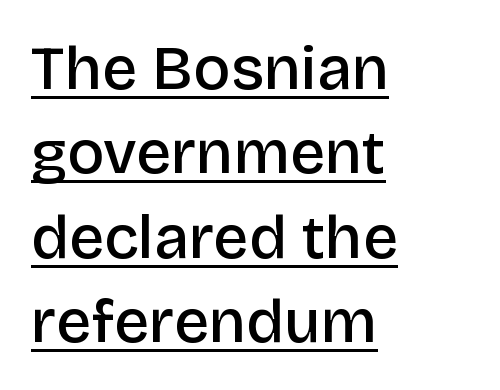
Q: Is the text bold? A: Semi-bold.
Q: Is the text italic (slanted)? A: No, it is upright.
Q: Is the typeface a serif or a sans-serif typeface? A: Sans-serif.
Q: Is the text underlined? A: Yes.
Q: How is the paragraph aligned? A: Left-aligned.
Q: Is the spacing between letters normal or unusually wide? A: Normal.
Q: Is the spacing between lines tight, normal or loose? A: Normal.
Q: Width (condensed, normal, or wide)? A: Normal.
Q: Stroke contrast? A: Low.
Q: x-height? A: Large.
Q: Monospaced? A: No.
